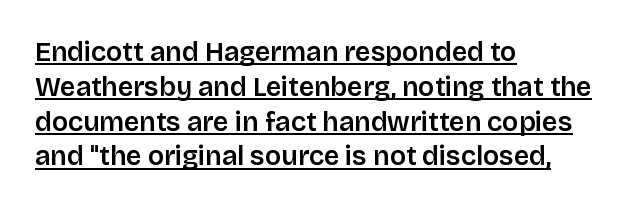
The image shows 27 px text type, upright; set left-aligned, normal line spacing (1.29x), normal letter spacing, underlined.
